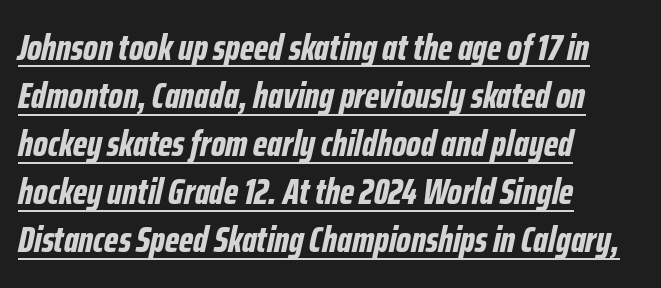
Every word sits above its own underline. The font's italic variant was chosen for this text. Heft: maximum for text — a bold. A typesetter would call this zero additional tracking. The leading is moderate, giving the passage an even texture. Here the designer chose a conventional face with non-uniform glyph widths.
